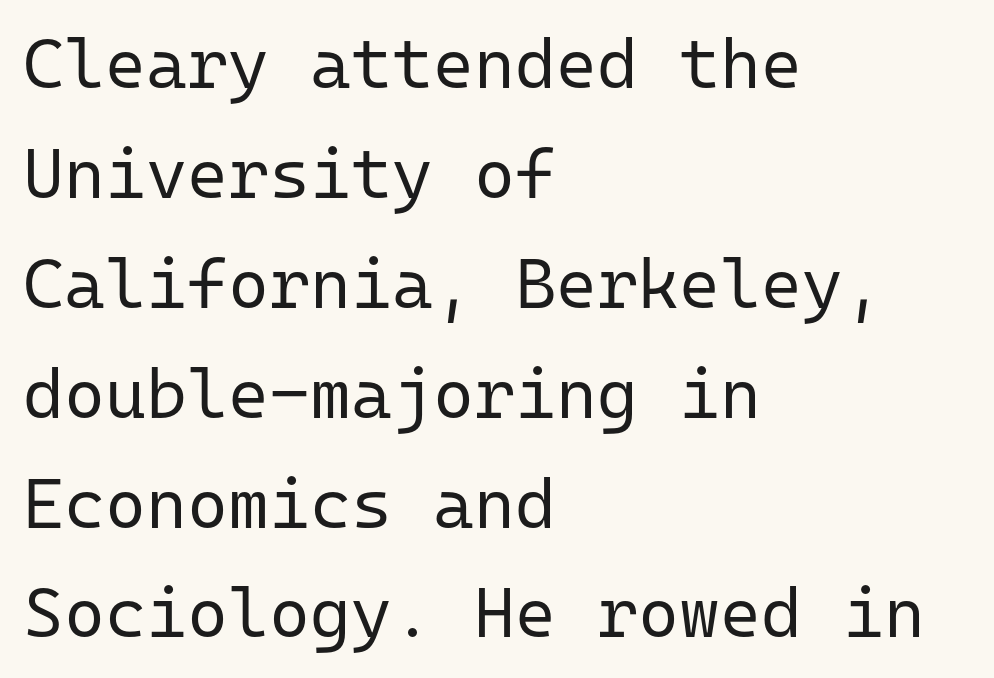
Q: Is the text bold? A: No.
Q: Is the text italic (slanted)? A: No, it is upright.
Q: Is the typeface a serif or a sans-serif typeface? A: Sans-serif.
Q: Is the text underlined? A: No.
Q: How is the paragraph aligned? A: Left-aligned.
Q: Is the spacing between letters normal or unusually wide? A: Normal.
Q: Is the spacing between lines tight, normal or loose? A: Normal.
Q: Width (condensed, normal, or wide)? A: Normal.
Q: Stroke contrast? A: Low.
Q: x-height? A: Medium.
Q: Monospaced? A: Yes.
